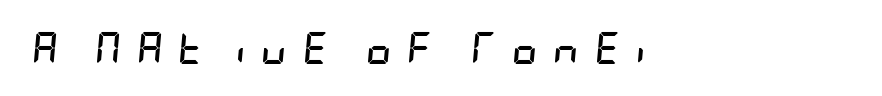
Q: Is the text bold? A: Yes.
Q: Is the text italic (slanted)? A: Yes, it leans right by about 5 degrees.
Q: Is the text underlined? A: No.
Q: Is the spacing between letters normal or unusually wide? A: Unusually wide.
Q: Width (condensed, normal, or wide)? A: Condensed.
Q: Stroke contrast? A: Low.
Q: x-height? A: Large.
